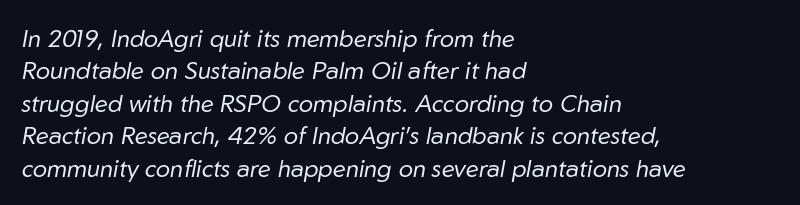
The image shows 24 px text type, italic (leaning right); set left-aligned, normal line spacing (1.35x), normal letter spacing, not underlined.
